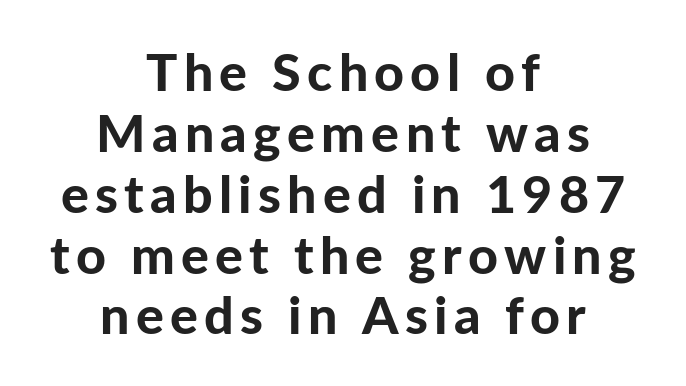
{"serif": "no", "italic": "no", "bold": "yes", "weight": "bold", "width": "normal", "stroke_contrast": "low", "x_height": "medium", "monospaced": "no", "underline": "no", "align": "center", "line_spacing_ratio": 1.17, "glyph_px": 52}
